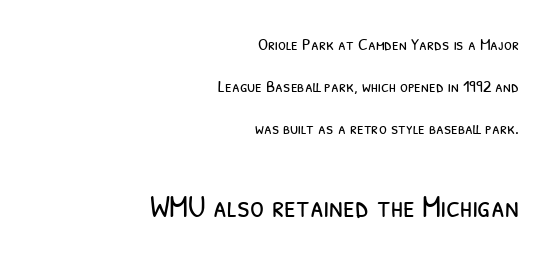
{"serif": "no", "bold": "no", "weight": "light", "width": "condensed", "stroke_contrast": "low", "x_height": "medium", "monospaced": "no", "underline": "no", "align": "right", "line_spacing": "loose", "line_spacing_ratio": 2.34, "letter_spacing": "normal", "letter_spacing_em": 0.0, "larger_block": "second", "size_ratio": 1.78, "glyph_px": 32}
